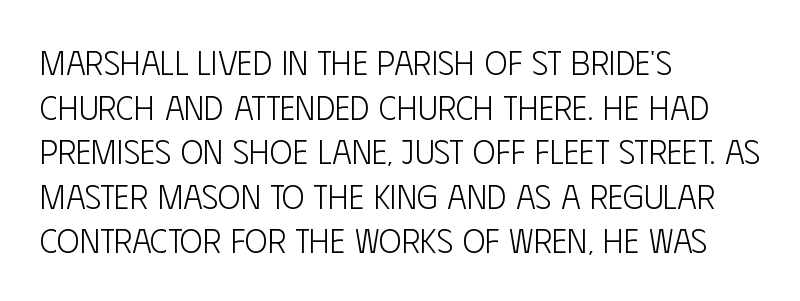
{"serif": "no", "italic": "no", "bold": "no", "weight": "light", "width": "condensed", "stroke_contrast": "low", "x_height": "large", "monospaced": "no", "underline": "no", "align": "left", "line_spacing": "normal", "line_spacing_ratio": 1.31, "letter_spacing": "normal", "letter_spacing_em": 0.0, "glyph_px": 34}
